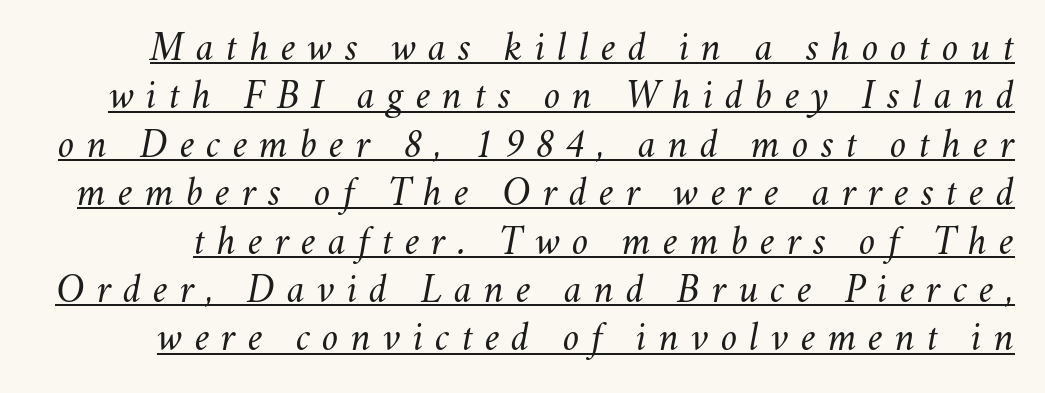
The image shows 40 px regular-weight type, italic (leaning right); set line spacing 1.21x, unusually wide letter spacing (+0.3 em), underlined; medium stroke contrast and a small x-height.
